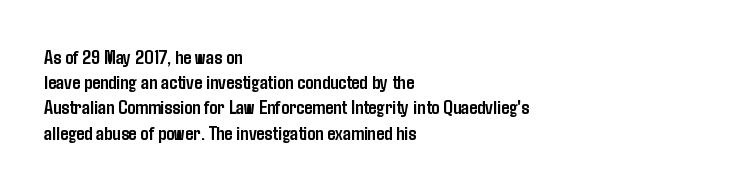
{"italic": "no", "bold": "yes", "underline": "no", "align": "left", "line_spacing": "normal", "line_spacing_ratio": 1.26, "letter_spacing": "normal", "letter_spacing_em": 0.0, "glyph_px": 20}
